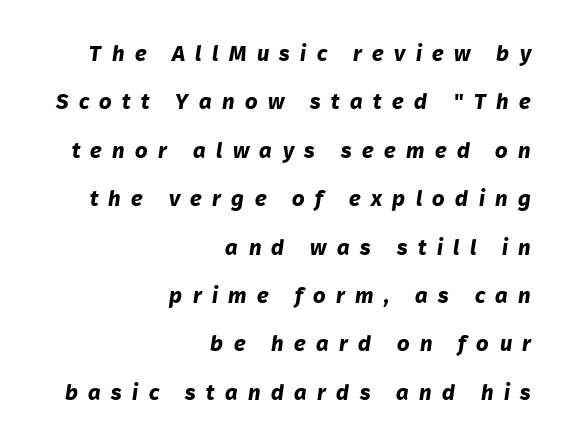
The foot of each line stays bare and open. Its strokes are broad and dark, the hallmark of bold type. Each new line begins a long way beneath the previous one. Between one letter and the next there's a generous, obvious gap.
